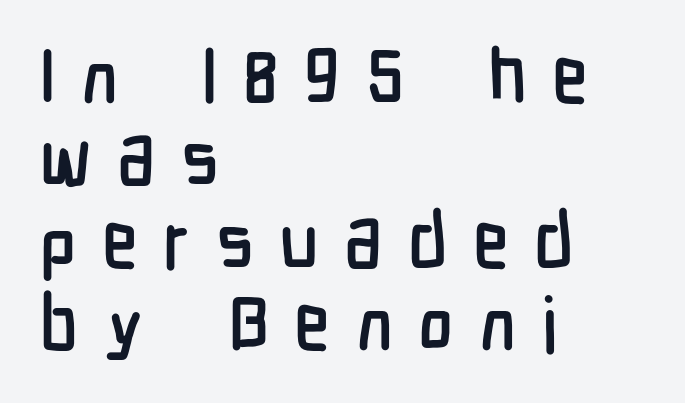
Q: Is the text italic (slanted)? A: No, it is upright.
Q: Is the typeface a serif or a sans-serif typeface? A: Sans-serif.
Q: Is the text underlined? A: No.
Q: How is the paragraph aligned? A: Left-aligned.
Q: Is the spacing between letters normal or unusually wide? A: Unusually wide.
Q: Is the spacing between lines tight, normal or loose? A: Tight.
Q: Width (condensed, normal, or wide)? A: Condensed.
Q: Stroke contrast? A: Low.
Q: x-height? A: Medium.
Q: Monospaced? A: No.
